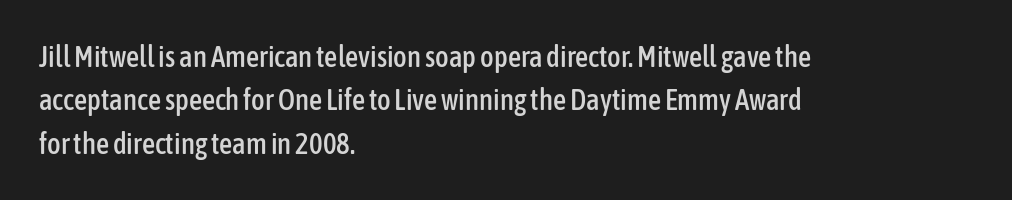
The image shows 29 px condensed sans-serif type, upright; set left-aligned, normal line spacing (1.5x), normal letter spacing, not underlined; low stroke contrast and a medium x-height.
